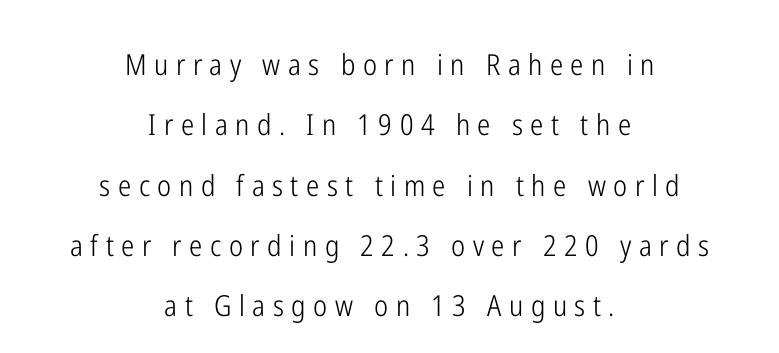
The image shows 29 px light, condensed sans-serif type, upright; set centered, loose line spacing (2.08x), unusually wide letter spacing (+0.26 em), not underlined; low stroke contrast and a medium x-height.
